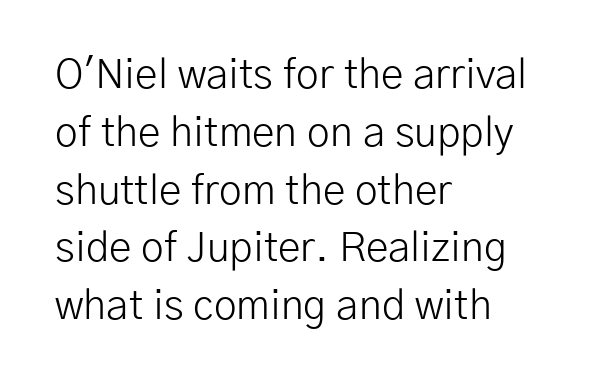
The rendering uses natural spacing where letterforms have individual widths. Weight: in the light-to-regular range. The text was rendered using a sans face with plain stroke endings. Compared with typical body copy, the letter spacing here is the same. Short and long lines alike share a common starting point at left. Type without underlining.
